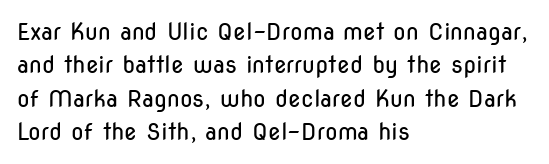
The image shows 23 px text type, upright; set left-aligned, normal line spacing (1.45x), normal letter spacing, not underlined.
